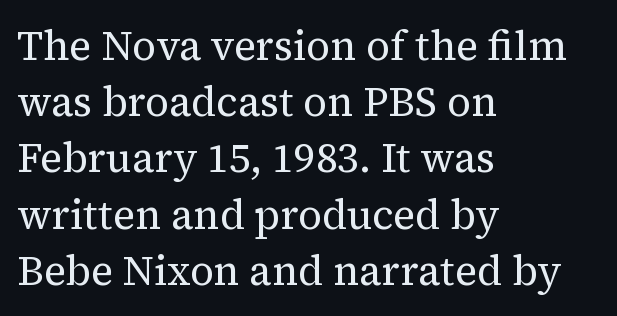
Observe the serifs anchoring each vertical stroke in this sample. What's the leading like? Ordinary, nothing unusual. The foot of each line stays bare and open. Alignment: flush left. Think of a printed novel: that variable character pitch is what you see here. The letters stand upright; this is a roman face.
